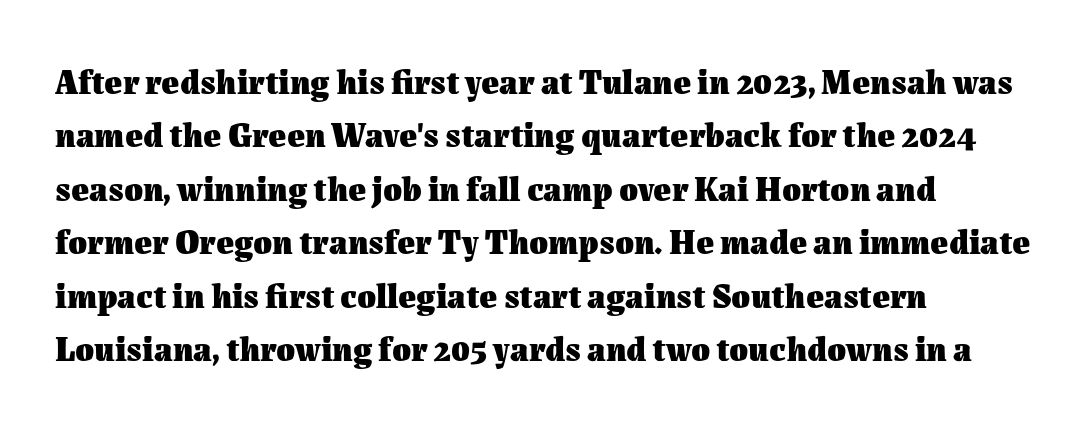
The image shows 34 px heavy type, upright; set left-aligned, normal line spacing (1.57x), normal letter spacing, not underlined; medium stroke contrast and a medium x-height.
